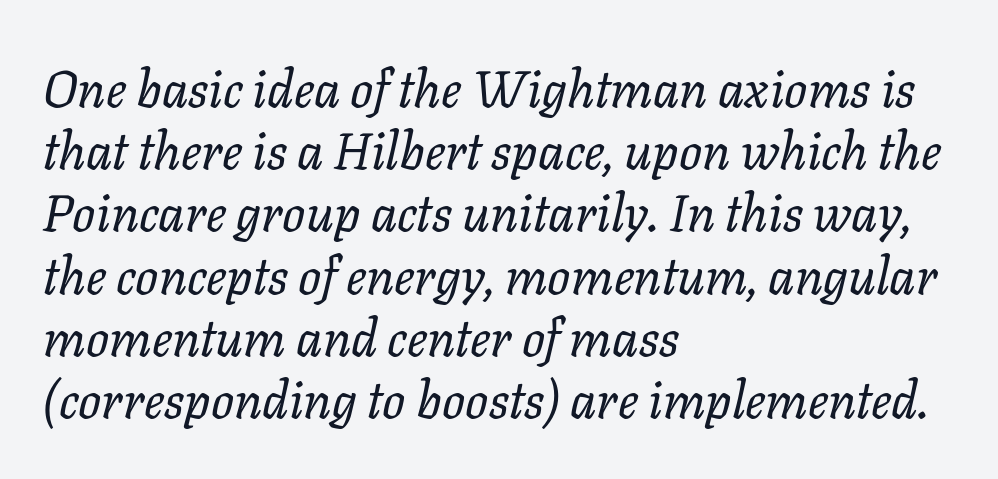
The image shows 51 px regular-weight type, italic (leaning right); set left-aligned, line spacing 1.22x, normal letter spacing, not underlined; low stroke contrast and a medium x-height.
